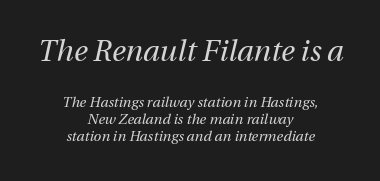
{"italic": "yes", "lean": "right", "slant_degrees": 12, "bold": "no", "weight": "regular", "width": "normal", "stroke_contrast": "medium", "x_height": "medium", "monospaced": "no", "underline": "no", "align": "center", "line_spacing_ratio": 1.23, "letter_spacing": "normal", "letter_spacing_em": 0.0, "larger_block": "first", "size_ratio": 2.07, "glyph_px": 29}
